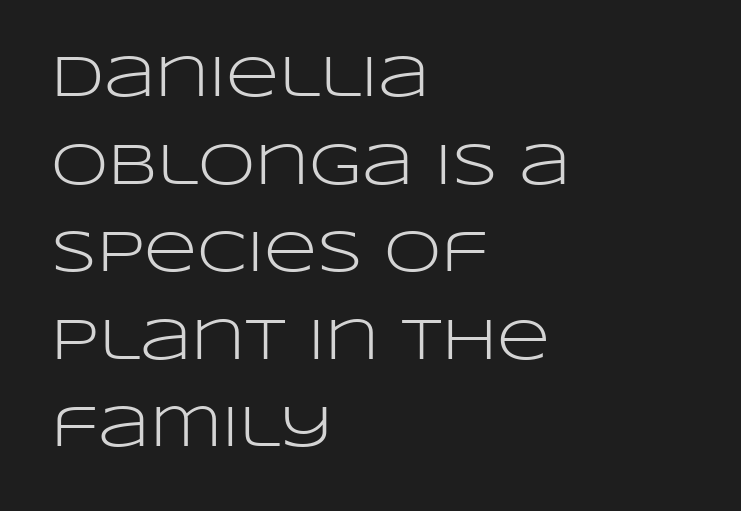
The image shows 58 px light, wide sans-serif type, upright; set left-aligned, normal line spacing (1.51x), normal letter spacing, not underlined; low stroke contrast and a large x-height.
